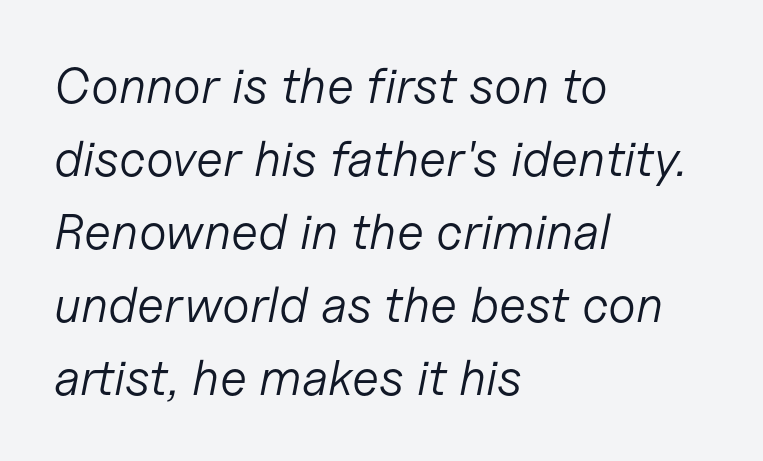
Q: Is the text bold? A: No.
Q: Is the text italic (slanted)? A: Yes, it leans right by about 11 degrees.
Q: Is the text underlined? A: No.
Q: How is the paragraph aligned? A: Left-aligned.
Q: Is the spacing between letters normal or unusually wide? A: Normal.
Q: Is the spacing between lines tight, normal or loose? A: Normal.
Q: Width (condensed, normal, or wide)? A: Normal.
Q: Stroke contrast? A: Low.
Q: x-height? A: Medium.
Q: Monospaced? A: No.
